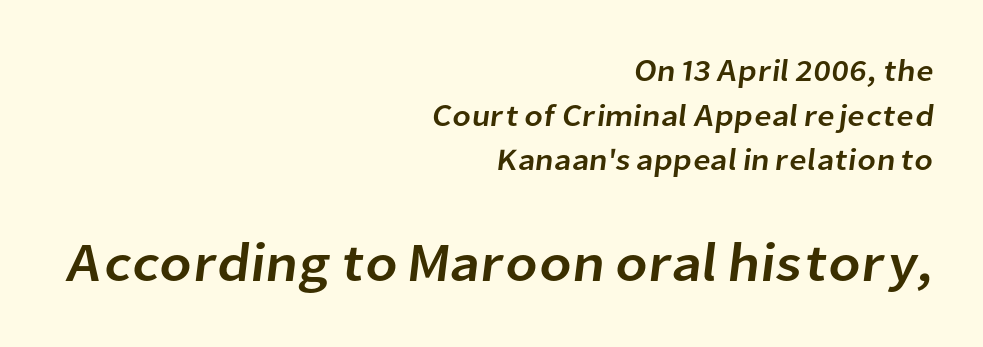
Q: Is the typeface a serif or a sans-serif typeface? A: Sans-serif.
Q: Is the text underlined? A: No.
Q: How is the paragraph aligned? A: Right-aligned.
Q: Is the spacing between letters normal or unusually wide? A: Normal.
Q: Is the spacing between lines tight, normal or loose? A: Normal.
Q: Which block of text is set in a larger size, the first (top) or the second (bottom)? A: The second (bottom) one.
Q: Width (condensed, normal, or wide)? A: Normal.
Q: Stroke contrast? A: Low.
Q: x-height? A: Medium.
Q: Monospaced? A: No.
